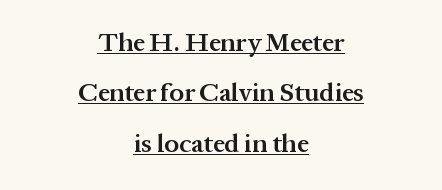
{"italic": "no", "bold": "semi", "underline": "yes", "align": "center", "line_spacing": "loose", "line_spacing_ratio": 1.94, "letter_spacing": "normal", "letter_spacing_em": 0.0, "glyph_px": 26}
